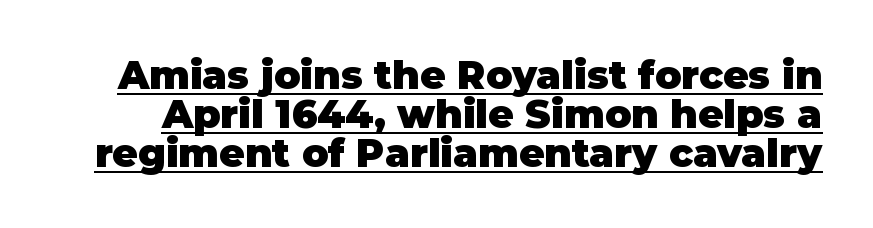
Italic: no, the glyphs are upright roman. You could call the tracking neutral — neither tight nor loose. Are there feet on the stems? There aren't — it's a sans. Heavy, bold letterforms. The rendering uses a small line-height, squeezing the rows. Varying glyph widths throughout — classic text-font behaviour.
